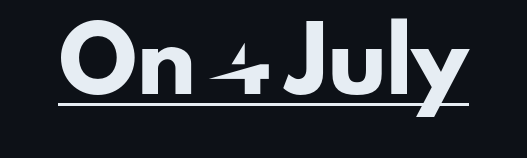
{"serif": "no", "italic": "no", "width": "normal", "stroke_contrast": "low", "x_height": "small", "monospaced": "no", "underline": "yes", "letter_spacing": "normal", "letter_spacing_em": 0.0, "glyph_px": 59}
